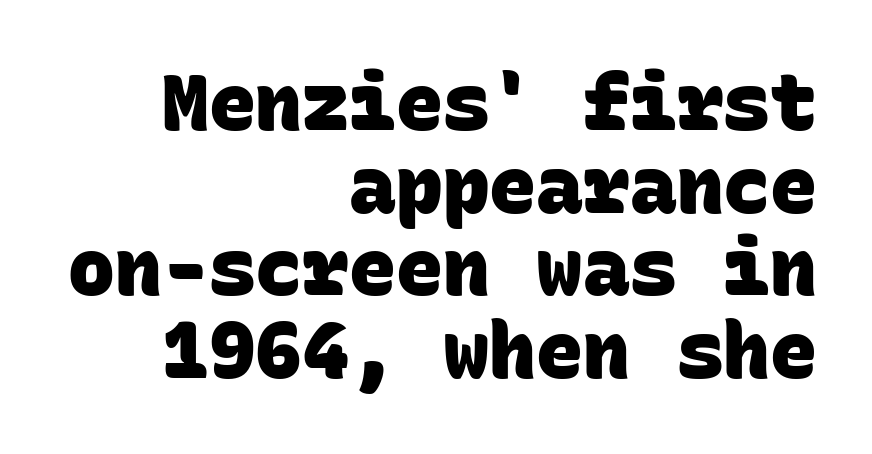
The image shows 78 px heavy sans-serif type, monospaced; set right-aligned, tight line spacing (1.06x), normal letter spacing, not underlined; low stroke contrast and a large x-height.
